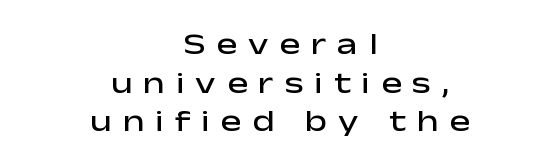
The image shows 31 px semibold, wide sans-serif type, upright; set centered, normal line spacing (1.25x), unusually wide letter spacing (+0.35 em), not underlined; low stroke contrast and a medium x-height.
